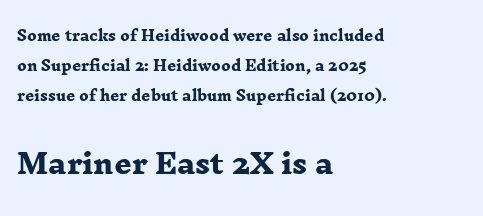
{"bold": "yes", "underline": "no", "align": "left", "line_spacing": "loose", "line_spacing_ratio": 2.13, "letter_spacing": "normal", "letter_spacing_em": 0.0, "larger_block": "second", "size_ratio": 1.93, "glyph_px": 27}
